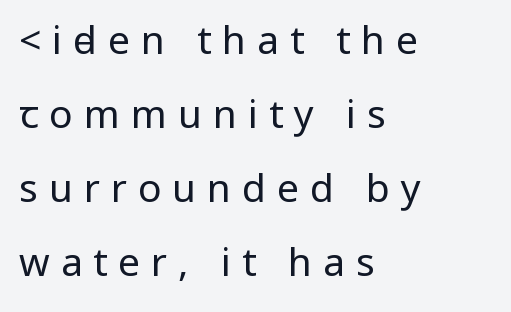
{"serif": "no", "italic": "no", "bold": "no", "weight": "regular", "width": "condensed", "stroke_contrast": "low", "underline": "no", "align": "left", "line_spacing": "loose", "line_spacing_ratio": 1.9, "letter_spacing": "wide", "letter_spacing_em": 0.28, "glyph_px": 39}
